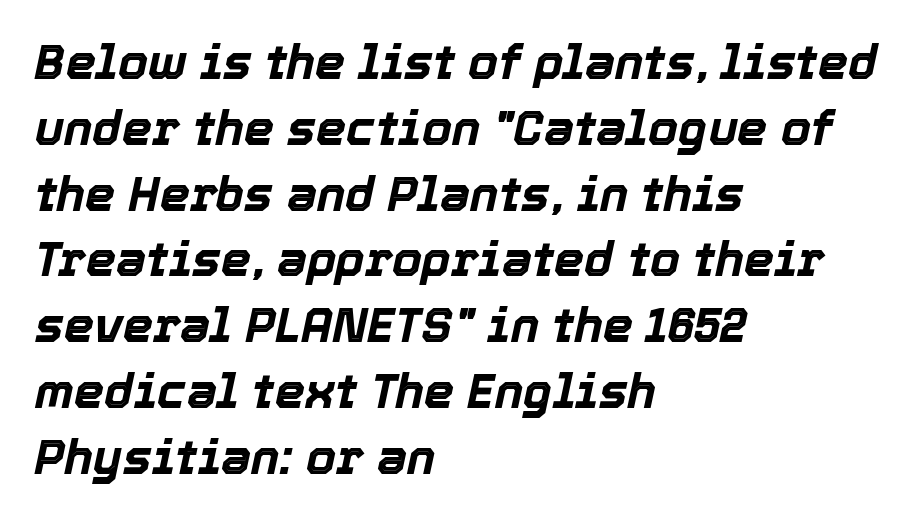
The image shows 48 px bold type, italic (leaning right); set left-aligned, normal line spacing (1.37x), normal letter spacing, not underlined; a medium x-height.
